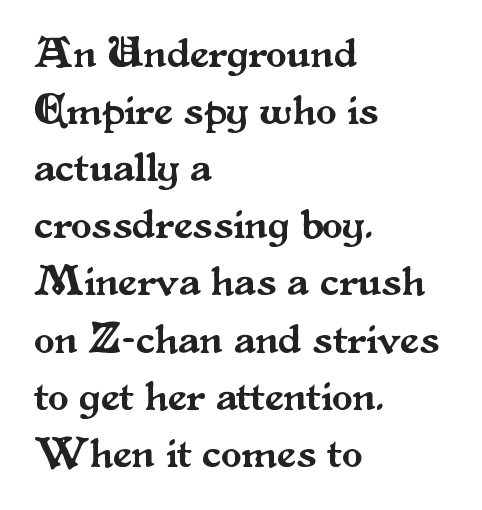
The tracking reads as untouched default to a designer's eye. Alignment: flush left. Leading: standard. Do the characters align in a grid? No, the font is proportional. The face used here is seriffed, in the tradition of book romans.
